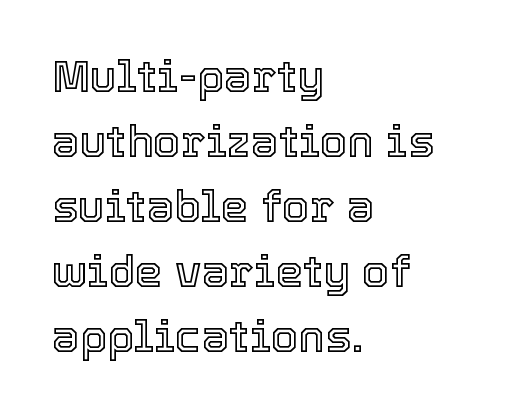
Note the varied advance widths — an 'i' is clearly narrower than an 'm'. Just letters on the line, the space beneath them empty. Layout note: lines flush left. Nobody touched the tracking dial on this one. The font's upright variant was chosen for this text.
